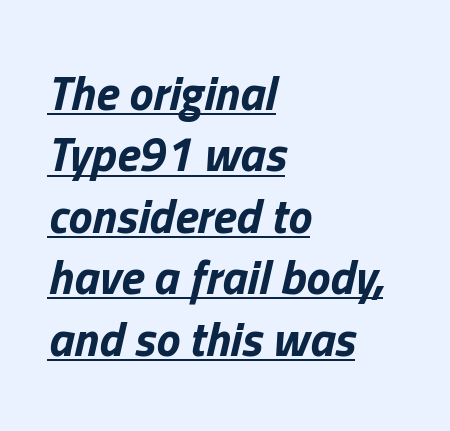
The image shows 48 px bold type, italic (leaning right); set left-aligned, normal line spacing (1.28x), normal letter spacing, underlined; low stroke contrast and a medium x-height.
